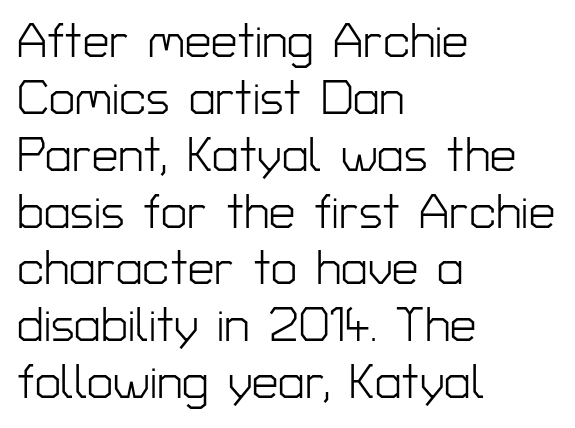
Q: Is the text bold? A: No.
Q: Is the text italic (slanted)? A: No, it is upright.
Q: Is the typeface a serif or a sans-serif typeface? A: Sans-serif.
Q: Is the text underlined? A: No.
Q: How is the paragraph aligned? A: Left-aligned.
Q: Is the spacing between letters normal or unusually wide? A: Normal.
Q: Width (condensed, normal, or wide)? A: Normal.
Q: Stroke contrast? A: Low.
Q: x-height? A: Medium.
Q: Monospaced? A: No.
